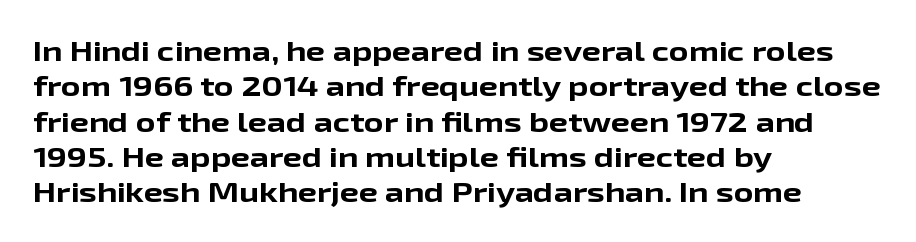
Q: Is the text bold? A: Yes.
Q: Is the text italic (slanted)? A: No, it is upright.
Q: Is the text underlined? A: No.
Q: How is the paragraph aligned? A: Left-aligned.
Q: Is the spacing between letters normal or unusually wide? A: Normal.
Q: Is the spacing between lines tight, normal or loose? A: Normal.
